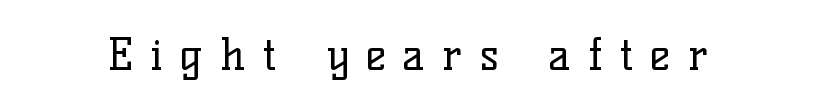
This is serif lettering, the kind often seen in printed books. You could only call the tracking loose — the letters float apart. When letters stand straight like this, we call the style roman or upright. Think of a printed novel: that variable character pitch is what you see here. Is the stroke heavy? The answer is a plain regular-or-lighter. Underline: absent.
